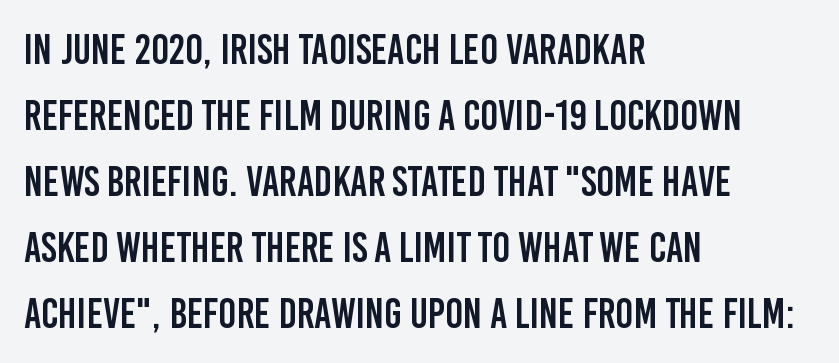
The image shows 42 px condensed sans-serif type, upright; set left-aligned, normal line spacing (1.57x), normal letter spacing, not underlined; low stroke contrast and a large x-height.
